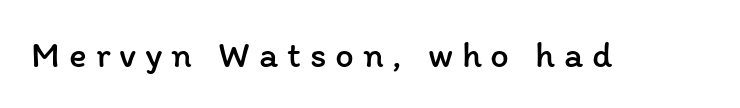
No italicization has been applied; the sample stays upright. Descenders are the only things crossing below the line. How are the letters spaced? Widely, with obvious added tracking. Do the characters align in a grid? No, the font is proportional. Is the stroke heavy? The answer is a plain regular-or-lighter.
